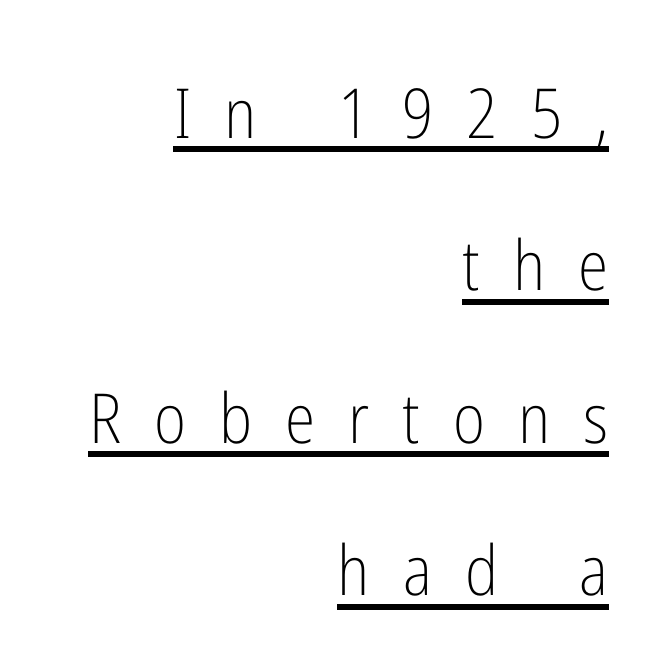
Short and long lines alike share a common ending point at right. Like a heading marked for emphasis, these lines bear an underscore. Varying glyph widths throughout — classic text-font behaviour. Tall strokes in this sample are plumb rather than angled. Successive baselines arrive slowly, with a big drop between each. This sample uses a sans-serif face.
